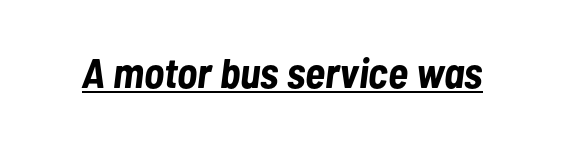
{"italic": "yes", "lean": "right", "slant_degrees": 7, "bold": "yes", "weight": "bold", "width": "condensed", "stroke_contrast": "low", "x_height": "medium", "monospaced": "no", "underline": "yes", "letter_spacing": "normal", "letter_spacing_em": 0.0, "glyph_px": 42}
